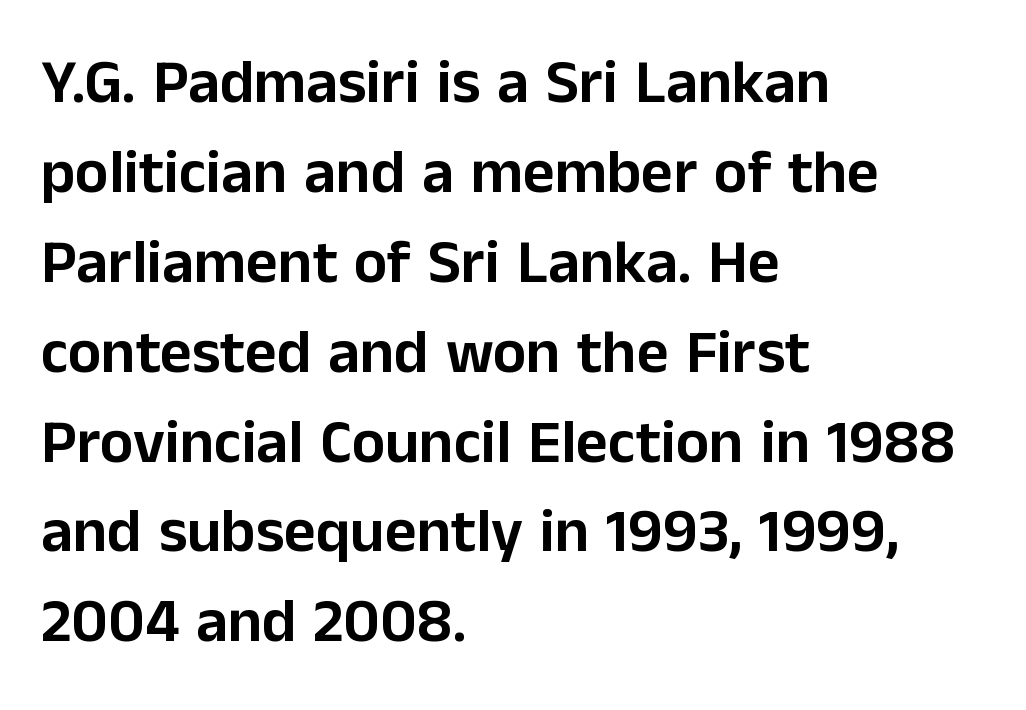
The image shows 62 px sans-serif type, upright; set left-aligned, normal line spacing (1.45x), normal letter spacing, not underlined; low stroke contrast and a medium x-height.
